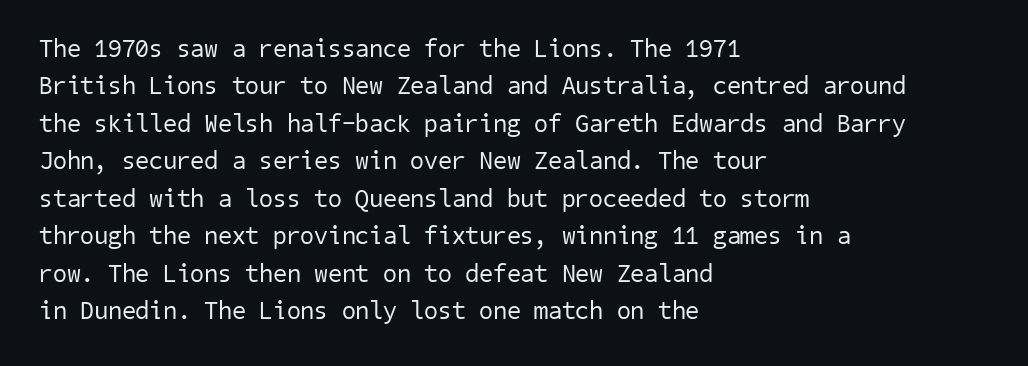
Tracking value appears to be zero — textbook default spacing. The paragraph shown leans on its left margin. Bare-footed words on every line. Notice how descenders clear the ascenders below comfortably — that's standard leading. The strokes carry an ordinary text weight at most.
